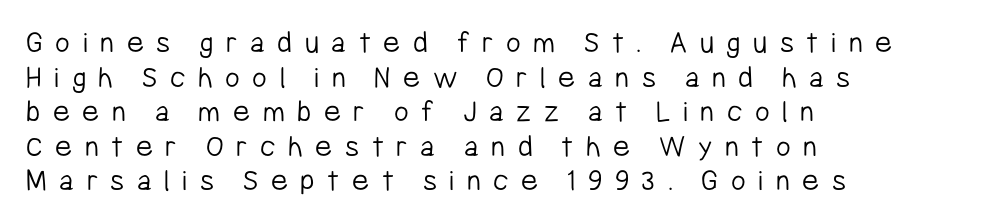
The image shows 32 px light, condensed sans-serif type, upright; set left-aligned, tight line spacing (1.08x), unusually wide letter spacing (+0.39 em), not underlined; low stroke contrast and a medium x-height.
